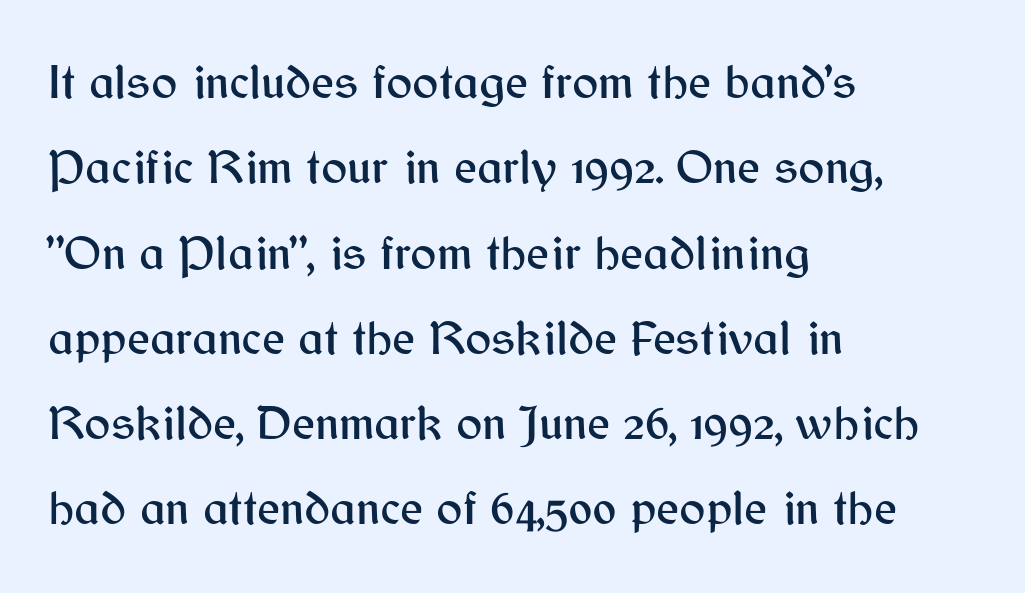
The image shows 49 px sans-serif type, upright; set left-aligned, line spacing 1.74x, normal letter spacing, not underlined; medium stroke contrast and a medium x-height.
